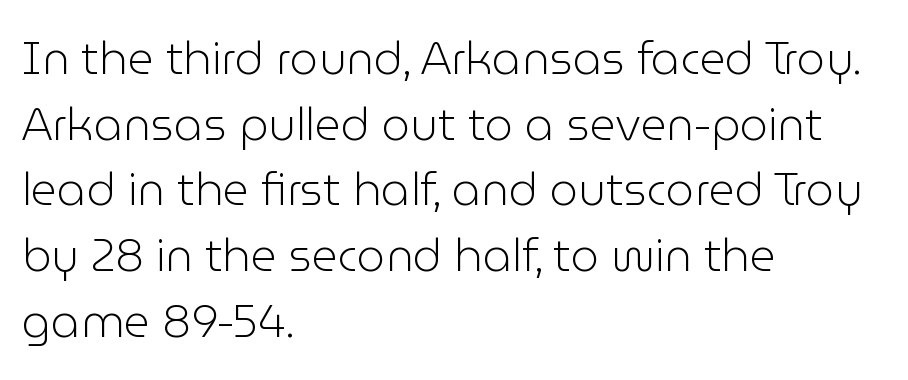
{"serif": "no", "italic": "no", "bold": "no", "weight": "light", "width": "normal", "stroke_contrast": "low", "x_height": "medium", "monospaced": "no", "underline": "no", "align": "left", "line_spacing": "normal", "line_spacing_ratio": 1.46, "letter_spacing": "normal", "letter_spacing_em": 0.0, "glyph_px": 45}
